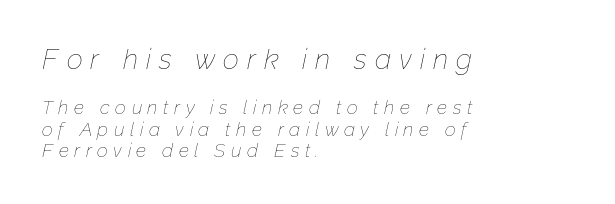
You could only call the tracking loose — the letters float apart. Compared with a typical body face, this is equally light or lighter still. The lines are quadded left. Between these two stacked blocks, the higher one wins on size. Varying glyph widths throughout — classic text-font behaviour. Honestly, the rows look squashed on top of each other.
